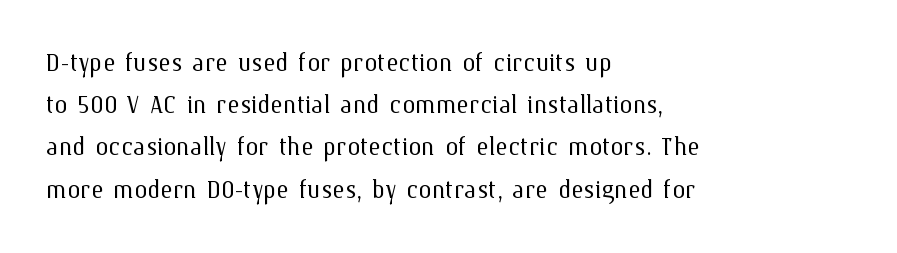
Q: Is the text bold? A: No.
Q: Is the text italic (slanted)? A: No, it is upright.
Q: Is the text underlined? A: No.
Q: How is the paragraph aligned? A: Left-aligned.
Q: Is the spacing between letters normal or unusually wide? A: Normal.
Q: Is the spacing between lines tight, normal or loose? A: Normal.
Q: Width (condensed, normal, or wide)? A: Normal.
Q: Stroke contrast? A: Medium.
Q: x-height? A: Medium.
Q: Monospaced? A: No.
